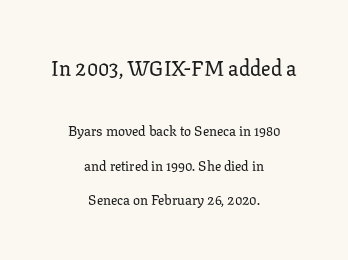
Q: Is the text italic (slanted)? A: No, it is upright.
Q: Is the text underlined? A: No.
Q: How is the paragraph aligned? A: Centered.
Q: Is the spacing between letters normal or unusually wide? A: Normal.
Q: Is the spacing between lines tight, normal or loose? A: Loose.
Q: Which block of text is set in a larger size, the first (top) or the second (bottom)? A: The first (top) one.
